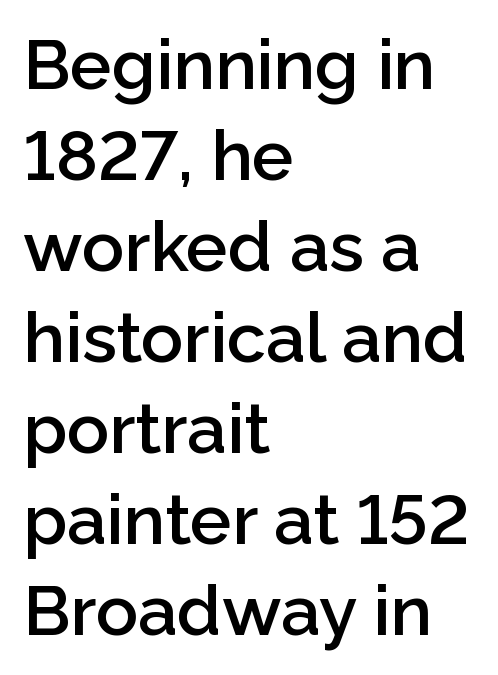
The image shows 70 px semibold sans-serif type, upright; set left-aligned, normal line spacing (1.3x), normal letter spacing, not underlined; low stroke contrast and a medium x-height.
